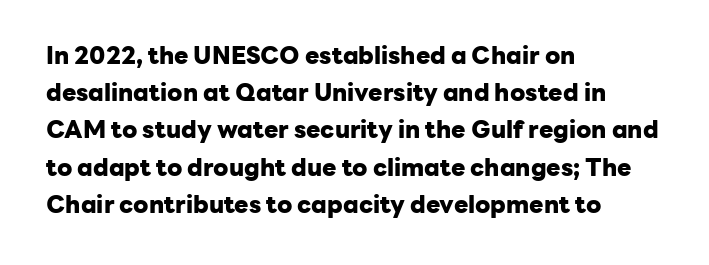
Q: Is the text bold? A: Yes.
Q: Is the text italic (slanted)? A: No, it is upright.
Q: Is the text underlined? A: No.
Q: How is the paragraph aligned? A: Left-aligned.
Q: Is the spacing between letters normal or unusually wide? A: Normal.
Q: Is the spacing between lines tight, normal or loose? A: Normal.
